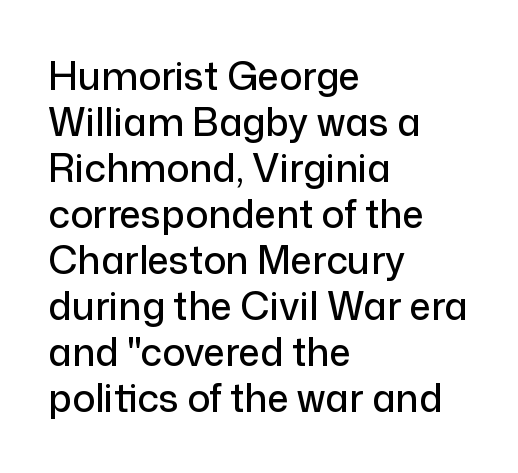
{"serif": "no", "italic": "no", "width": "normal", "stroke_contrast": "low", "x_height": "medium", "monospaced": "no", "underline": "no", "align": "left", "line_spacing_ratio": 1.21, "letter_spacing": "normal", "letter_spacing_em": 0.0, "glyph_px": 38}
